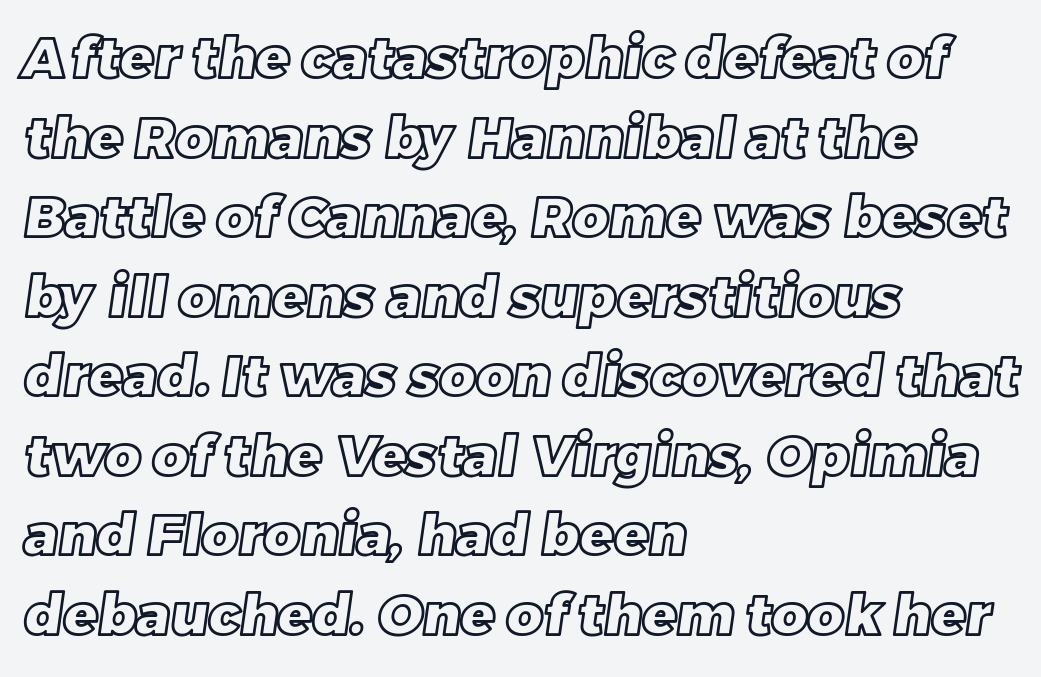
{"width": "normal", "x_height": "large", "monospaced": "no", "underline": "no", "align": "left", "line_spacing": "normal", "line_spacing_ratio": 1.42, "letter_spacing": "normal", "letter_spacing_em": 0.0, "glyph_px": 56}
